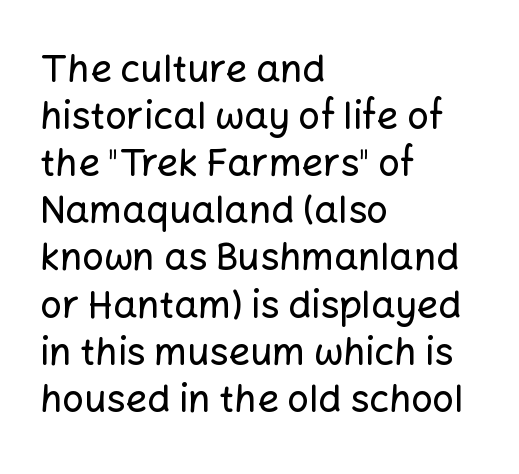
The font family rendered here belongs to the sans-serif group. In terms of posture, this sample is upright. Check the space under the baseline: it is left empty. Varying glyph widths throughout — classic text-font behaviour.
